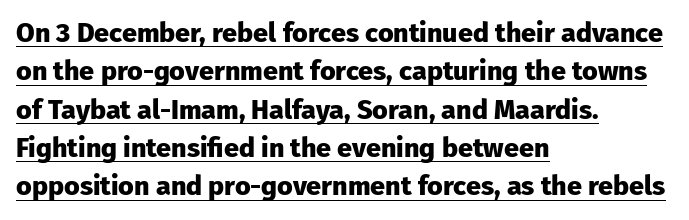
The image shows 27 px bold type, upright; set left-aligned, normal line spacing (1.42x), normal letter spacing, underlined.
